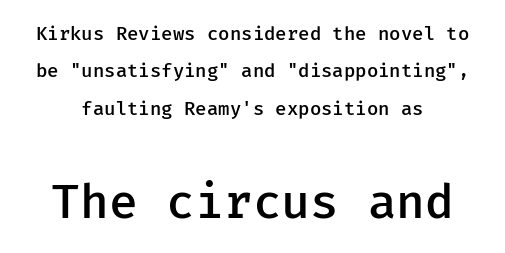
Q: Is the text bold? A: Semi-bold.
Q: Is the text italic (slanted)? A: No, it is upright.
Q: Is the typeface a serif or a sans-serif typeface? A: Sans-serif.
Q: Is the text underlined? A: No.
Q: How is the paragraph aligned? A: Centered.
Q: Is the spacing between letters normal or unusually wide? A: Normal.
Q: Is the spacing between lines tight, normal or loose? A: Loose.
Q: Which block of text is set in a larger size, the first (top) or the second (bottom)? A: The second (bottom) one.
Q: Width (condensed, normal, or wide)? A: Normal.
Q: Stroke contrast? A: Low.
Q: x-height? A: Medium.
